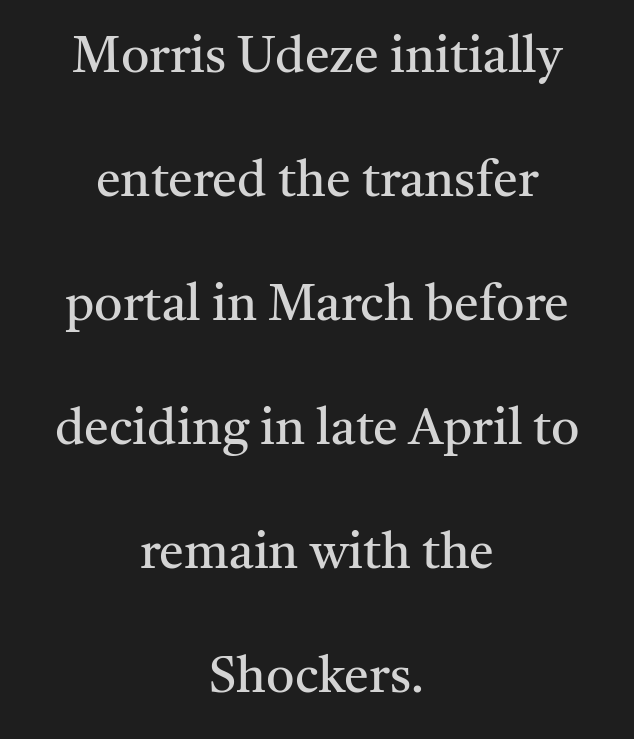
Varying glyph widths throughout — classic text-font behaviour. This reads as an unemphasized weight, regular at the heaviest. Successive baselines arrive slowly, with a big drop between each. Look at the tracking — it's just the regular setting, nothing added.
